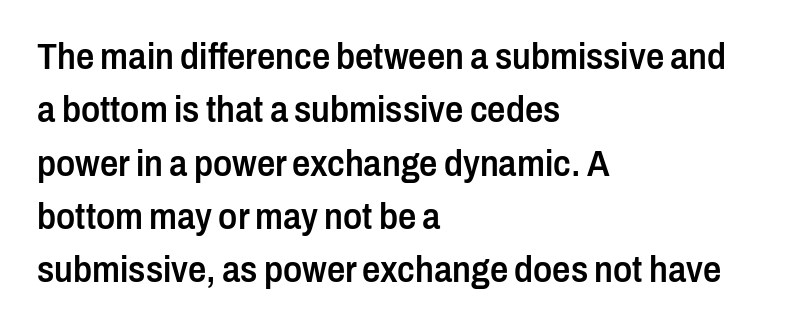
Weight check: semibold — heavier than regular, not quite bold. These lines are set flush left with a ragged right edge. Characters remain perfectly vertical along every line. There is no visible air inserted between adjacent glyphs. The designer went with a sans here, leaving each stem footless.
